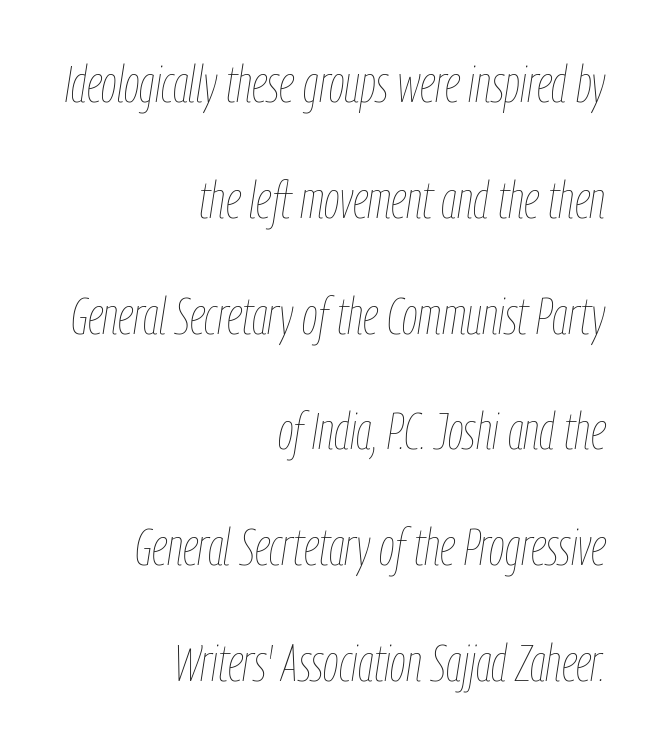
The image shows 51 px thin, condensed type, italic (leaning right); set right-aligned, loose line spacing (2.27x), normal letter spacing, not underlined; low stroke contrast and a medium x-height.
